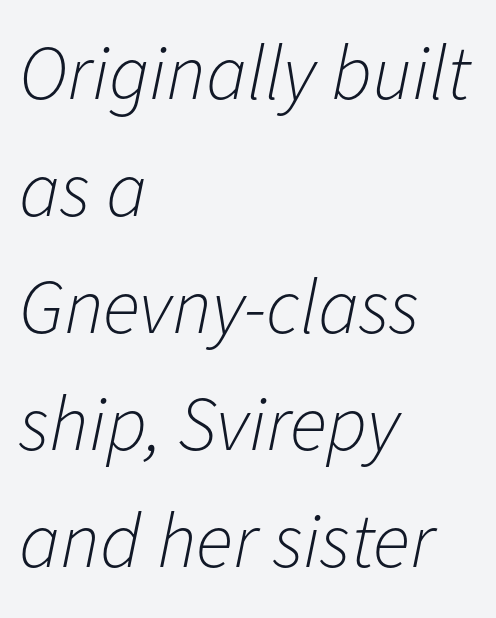
Q: Is the text bold? A: No.
Q: Is the text italic (slanted)? A: Yes, it leans right by about 11 degrees.
Q: Is the text underlined? A: No.
Q: How is the paragraph aligned? A: Left-aligned.
Q: Is the spacing between letters normal or unusually wide? A: Normal.
Q: Is the spacing between lines tight, normal or loose? A: Normal.
Q: Width (condensed, normal, or wide)? A: Normal.
Q: Stroke contrast? A: Low.
Q: x-height? A: Medium.
Q: Monospaced? A: No.
